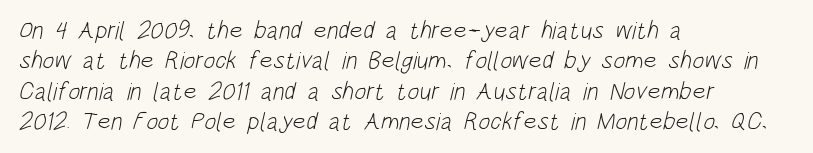
The letters look calm and open, with moderate or lighter stems. Does extra space separate the letters? No, they use regular spacing. Rule under the text: the space is simply empty. Left-aligned paragraph, ragged on the right.
